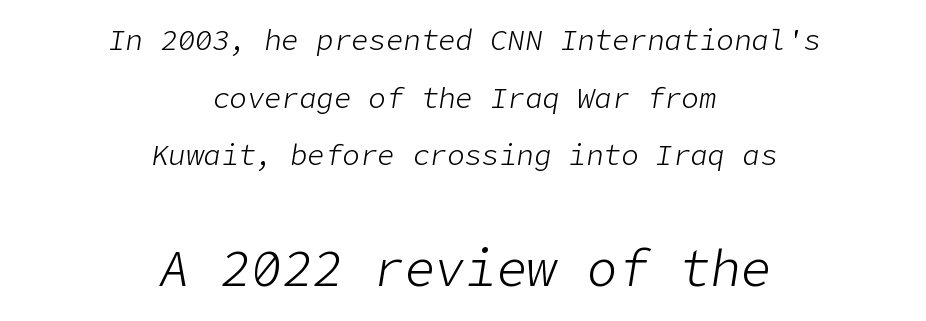
{"italic": "yes", "lean": "right", "slant_degrees": 9, "bold": "no", "weight": "light", "width": "normal", "stroke_contrast": "low", "x_height": "medium", "underline": "no", "align": "center", "line_spacing": "loose", "line_spacing_ratio": 1.99, "letter_spacing": "normal", "letter_spacing_em": 0.0, "larger_block": "second", "size_ratio": 1.76, "glyph_px": 51}
